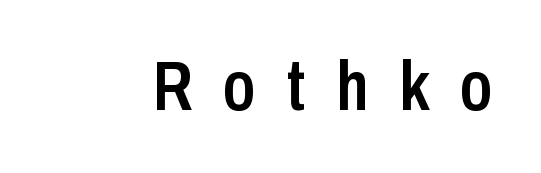
The image shows 70 px semibold, condensed sans-serif type, upright; set unusually wide letter spacing (+0.44 em), not underlined; low stroke contrast and a medium x-height.
